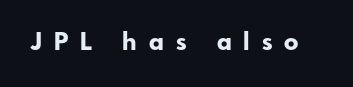
Q: Is the text bold? A: Yes.
Q: Is the text italic (slanted)? A: No, it is upright.
Q: Is the text underlined? A: No.
Q: Is the spacing between letters normal or unusually wide? A: Unusually wide.
